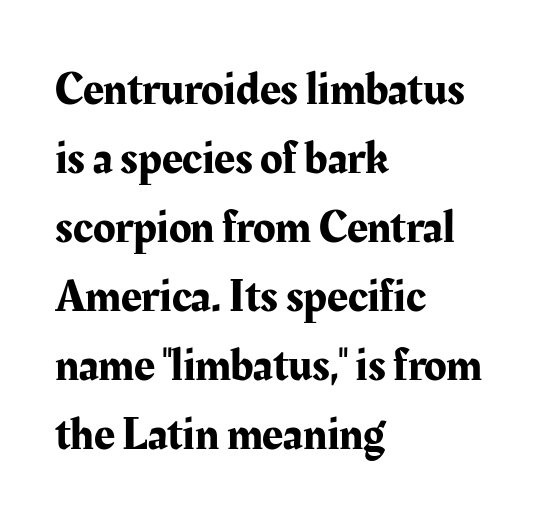
The image shows 46 px serif type, upright; set left-aligned, normal line spacing (1.5x), normal letter spacing, not underlined; medium stroke contrast and a medium x-height.
